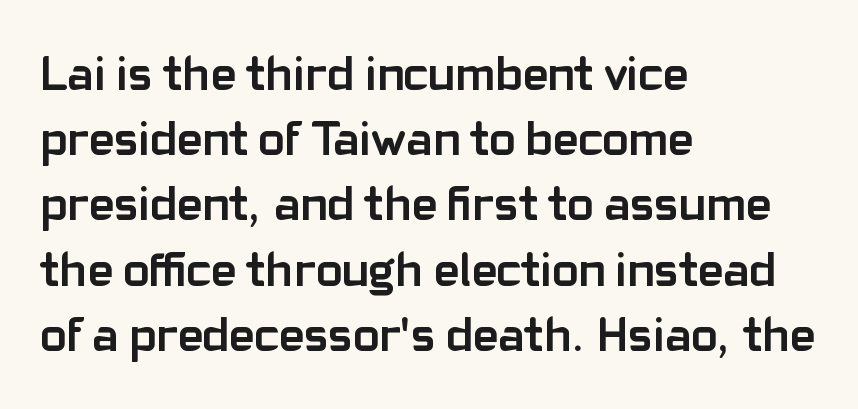
Vertical strokes here are truly vertical. The passage shown stacks its lines at a standard gap. These lines are rendered in a variable-pitch font. The words here are not underlined. Honestly, the letter spacing is just normal — you wouldn't notice it.
